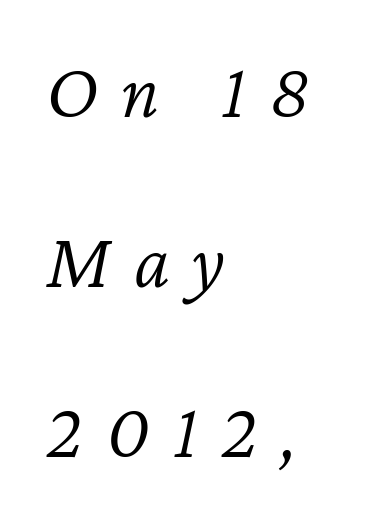
{"italic": "yes", "lean": "right", "slant_degrees": 12, "bold": "no", "weight": "light", "width": "normal", "stroke_contrast": "low", "x_height": "medium", "monospaced": "no", "underline": "no", "align": "left", "line_spacing": "loose", "line_spacing_ratio": 2.15, "letter_spacing": "wide", "letter_spacing_em": 0.29, "glyph_px": 79}
